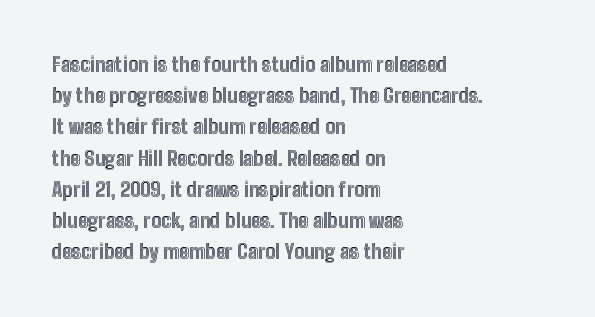
The image shows 20 px text type, upright; set left-aligned, normal line spacing (1.56x), normal letter spacing, not underlined.
